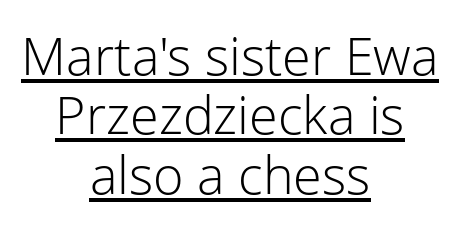
The image shows 52 px light sans-serif type, upright; set centered, tight line spacing (1.14x), normal letter spacing, underlined; low stroke contrast and a medium x-height.
